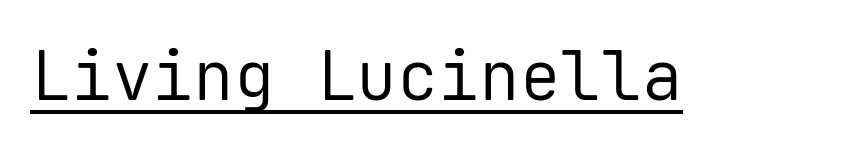
Q: Is the text bold? A: No.
Q: Is the text italic (slanted)? A: No, it is upright.
Q: Is the typeface a serif or a sans-serif typeface? A: Sans-serif.
Q: Is the text underlined? A: Yes.
Q: Is the spacing between letters normal or unusually wide? A: Normal.
Q: Width (condensed, normal, or wide)? A: Normal.
Q: Stroke contrast? A: Low.
Q: x-height? A: Medium.
Q: Monospaced? A: Yes.
